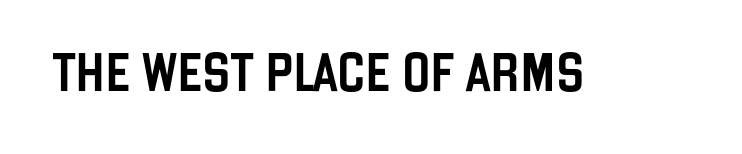
Q: Is the text italic (slanted)? A: No, it is upright.
Q: Is the typeface a serif or a sans-serif typeface? A: Sans-serif.
Q: Is the text underlined? A: No.
Q: Is the spacing between letters normal or unusually wide? A: Normal.
Q: Width (condensed, normal, or wide)? A: Condensed.
Q: Stroke contrast? A: Low.
Q: x-height? A: Large.
Q: Monospaced? A: No.
